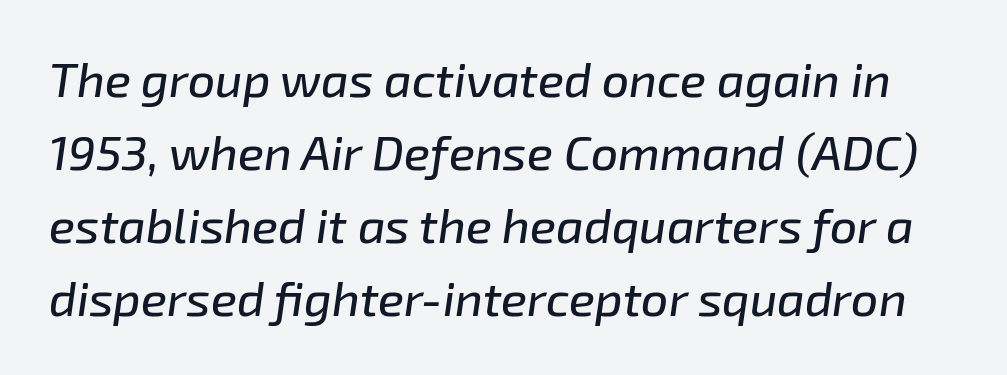
Posture: slanted. Honestly, there is no underline to notice here at all. The tracking reads as untouched default to a designer's eye. Each letter keeps its own natural width here, so spacing adapts to shape. Students, observe: this is what conventionally led text looks like.
